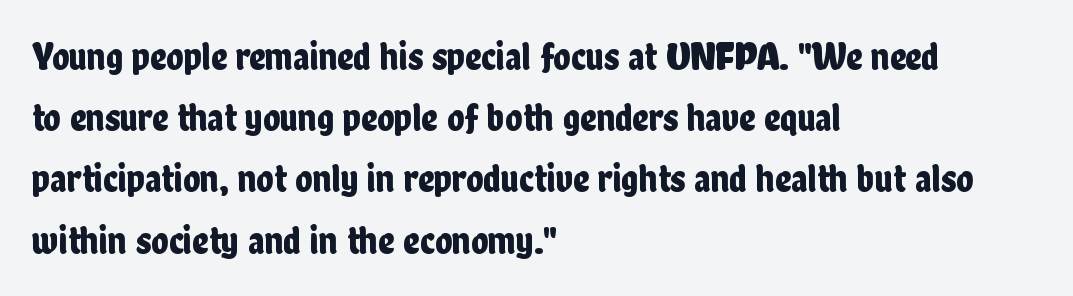
{"serif": "no", "italic": "no", "width": "condensed", "stroke_contrast": "low", "x_height": "medium", "monospaced": "no", "underline": "no", "align": "left", "line_spacing": "normal", "line_spacing_ratio": 1.53, "letter_spacing": "normal", "letter_spacing_em": 0.0, "glyph_px": 40}
